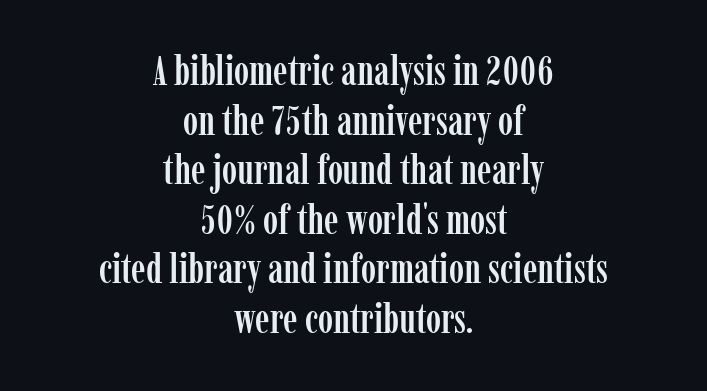
Q: Is the text italic (slanted)? A: No, it is upright.
Q: Is the typeface a serif or a sans-serif typeface? A: Serif.
Q: Is the text underlined? A: No.
Q: How is the paragraph aligned? A: Centered.
Q: Is the spacing between letters normal or unusually wide? A: Normal.
Q: Width (condensed, normal, or wide)? A: Condensed.
Q: Stroke contrast? A: Low.
Q: x-height? A: Medium.
Q: Monospaced? A: No.
